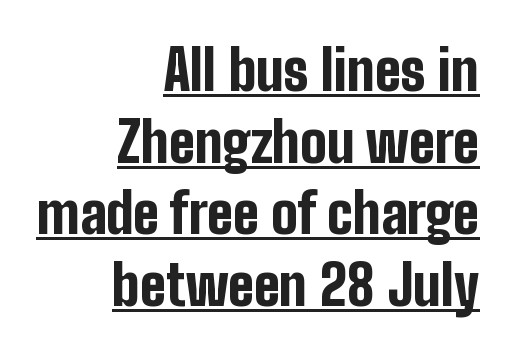
Q: Is the text bold? A: Yes.
Q: Is the text italic (slanted)? A: No, it is upright.
Q: Is the typeface a serif or a sans-serif typeface? A: Sans-serif.
Q: Is the text underlined? A: Yes.
Q: How is the paragraph aligned? A: Right-aligned.
Q: Is the spacing between letters normal or unusually wide? A: Normal.
Q: Is the spacing between lines tight, normal or loose? A: Normal.
Q: Width (condensed, normal, or wide)? A: Condensed.
Q: Stroke contrast? A: Low.
Q: x-height? A: Medium.
Q: Monospaced? A: No.
